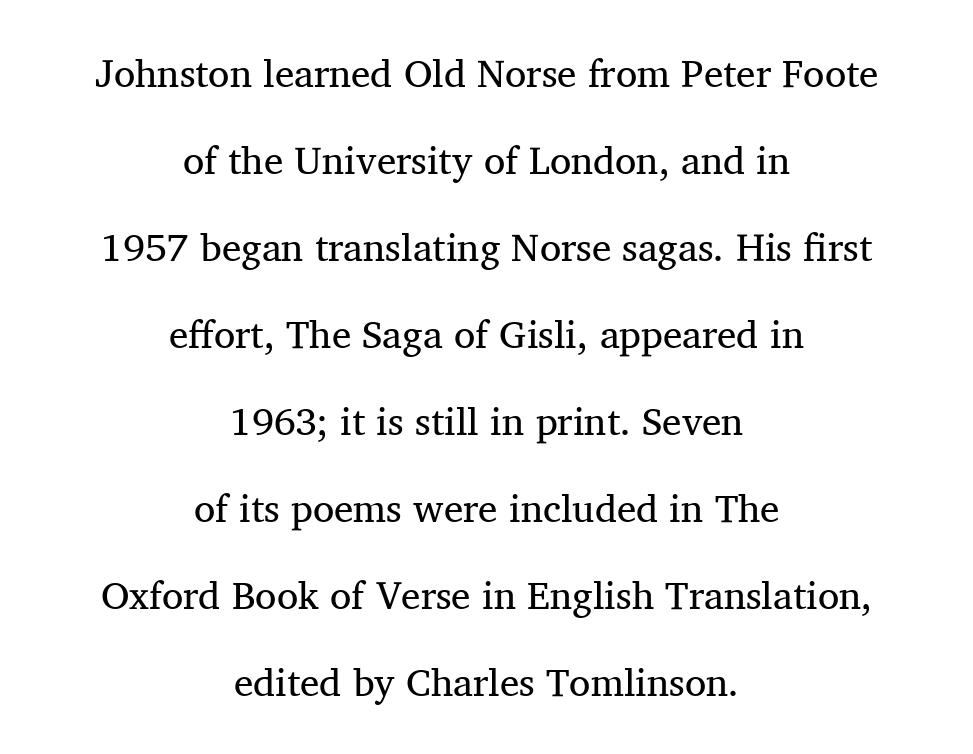
Q: Is the text bold? A: No.
Q: Is the text italic (slanted)? A: No, it is upright.
Q: Is the typeface a serif or a sans-serif typeface? A: Serif.
Q: Is the text underlined? A: No.
Q: How is the paragraph aligned? A: Centered.
Q: Is the spacing between letters normal or unusually wide? A: Normal.
Q: Is the spacing between lines tight, normal or loose? A: Loose.
Q: Width (condensed, normal, or wide)? A: Normal.
Q: Stroke contrast? A: Medium.
Q: x-height? A: Medium.
Q: Monospaced? A: No.
